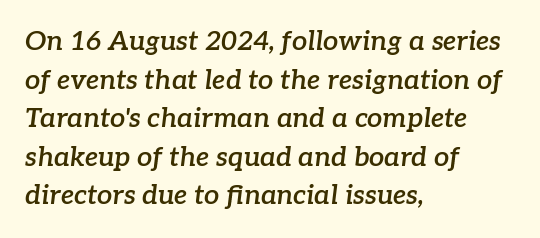
The image shows 27 px text type, italic (leaning right); set left-aligned, normal line spacing (1.43x), normal letter spacing, not underlined.
